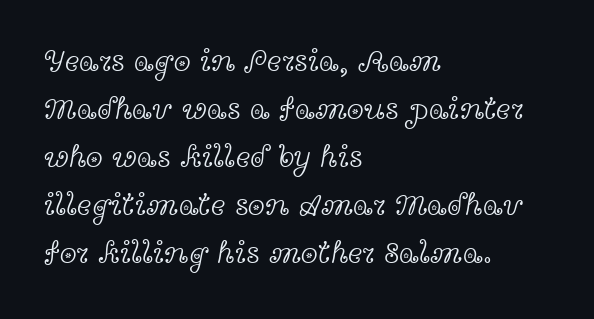
Q: Is the text bold? A: No.
Q: Is the text italic (slanted)? A: Yes.
Q: Is the typeface a serif or a sans-serif typeface? A: Serif.
Q: Is the text underlined? A: No.
Q: How is the paragraph aligned? A: Left-aligned.
Q: Is the spacing between letters normal or unusually wide? A: Normal.
Q: Is the spacing between lines tight, normal or loose? A: Normal.
Q: Width (condensed, normal, or wide)? A: Wide.
Q: x-height? A: Medium.
Q: Monospaced? A: No.
